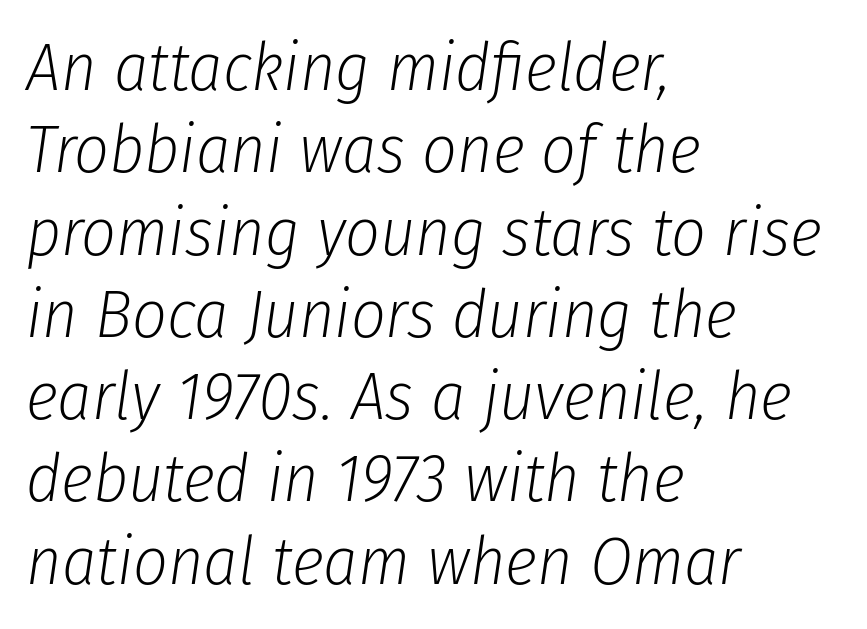
{"italic": "yes", "lean": "right", "slant_degrees": 8, "bold": "no", "weight": "light", "width": "condensed", "stroke_contrast": "low", "x_height": "medium", "monospaced": "no", "underline": "no", "align": "left", "line_spacing_ratio": 1.21, "letter_spacing": "normal", "letter_spacing_em": 0.0, "glyph_px": 68}
